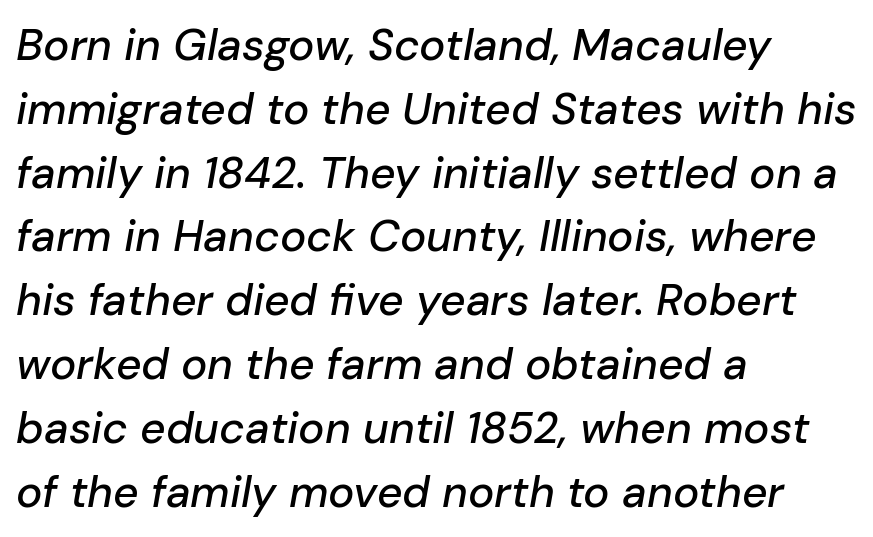
Q: Is the text italic (slanted)? A: Yes, it leans right by about 10 degrees.
Q: Is the text underlined? A: No.
Q: How is the paragraph aligned? A: Left-aligned.
Q: Is the spacing between letters normal or unusually wide? A: Normal.
Q: Is the spacing between lines tight, normal or loose? A: Normal.
Q: Width (condensed, normal, or wide)? A: Normal.
Q: Stroke contrast? A: Low.
Q: x-height? A: Medium.
Q: Monospaced? A: No.
